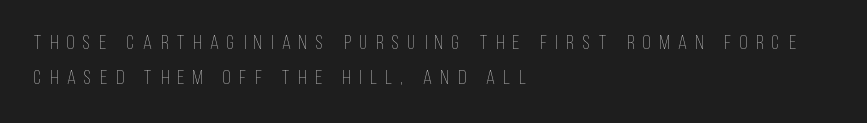
Q: Is the text bold? A: No.
Q: Is the text italic (slanted)? A: No, it is upright.
Q: Is the text underlined? A: No.
Q: How is the paragraph aligned? A: Left-aligned.
Q: Is the spacing between letters normal or unusually wide? A: Unusually wide.
